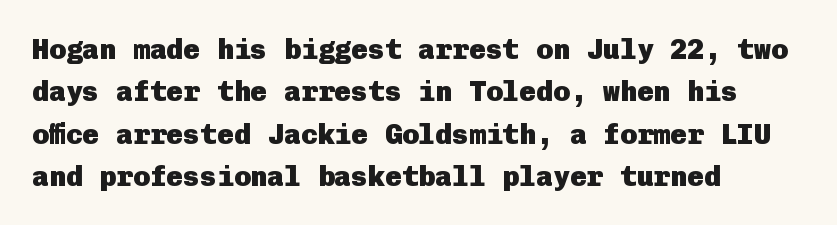
The image shows 28 px heavy sans-serif type, upright; set left-aligned, normal line spacing (1.51x), normal letter spacing, not underlined; low stroke contrast and a medium x-height.
